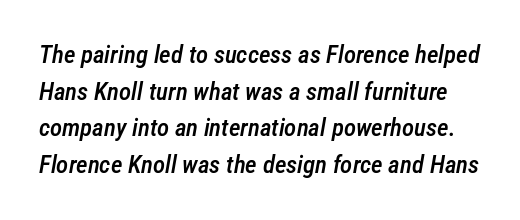
The image shows 25 px text type, italic (leaning right); set normal line spacing (1.47x), normal letter spacing, not underlined.
